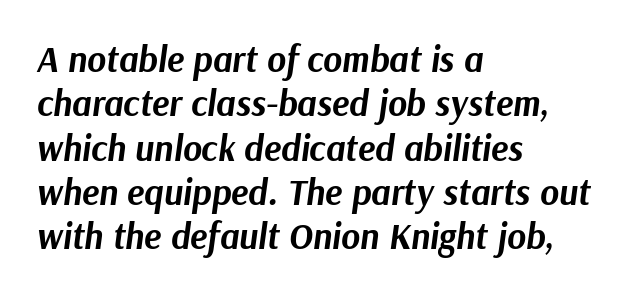
The image shows 36 px bold type, italic (leaning right); set left-aligned, line spacing 1.23x, normal letter spacing, not underlined; medium stroke contrast and a medium x-height.
